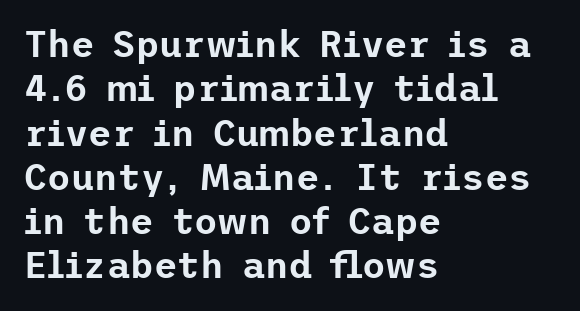
{"serif": "no", "italic": "no", "width": "normal", "stroke_contrast": "low", "x_height": "medium", "underline": "no", "align": "left", "line_spacing_ratio": 1.23, "letter_spacing": "normal", "letter_spacing_em": 0.0, "glyph_px": 36}
